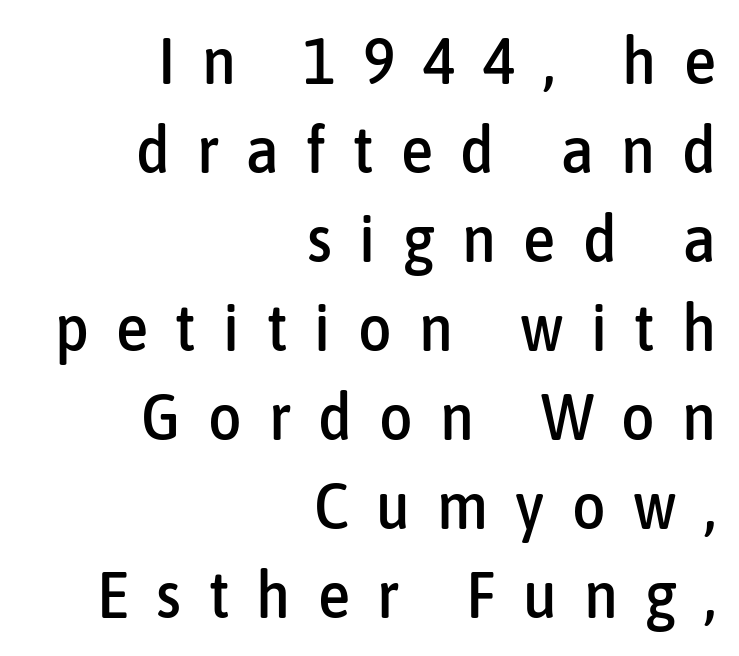
Q: Is the text italic (slanted)? A: No, it is upright.
Q: Is the typeface a serif or a sans-serif typeface? A: Sans-serif.
Q: Is the text underlined? A: No.
Q: How is the paragraph aligned? A: Right-aligned.
Q: Is the spacing between letters normal or unusually wide? A: Unusually wide.
Q: Is the spacing between lines tight, normal or loose? A: Normal.
Q: Width (condensed, normal, or wide)? A: Condensed.
Q: Stroke contrast? A: Low.
Q: x-height? A: Medium.
Q: Monospaced? A: No.
